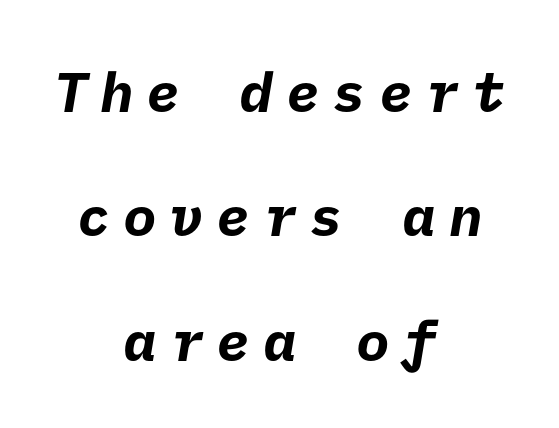
The font family rendered here belongs to the sans-serif group. The line-height multiplier appears high, well above default. Summary of weight: heavy, a full bold. Unmarked baselines from the first word to the last.
